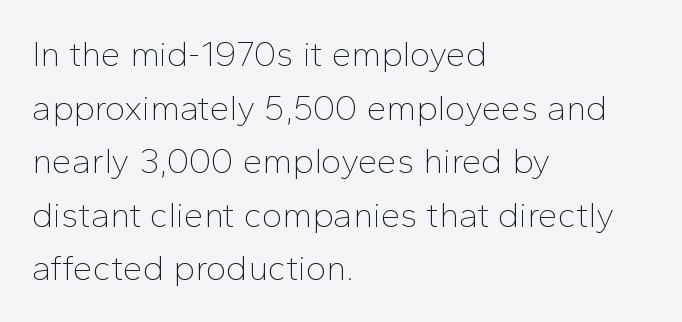
Ascenders rise straight up at ninety degrees. Does the leading feel generous? No, just average. The passage shown is typed in a proportional face where columns would drift. The typesetting does not lean heavy: it is not bold.
